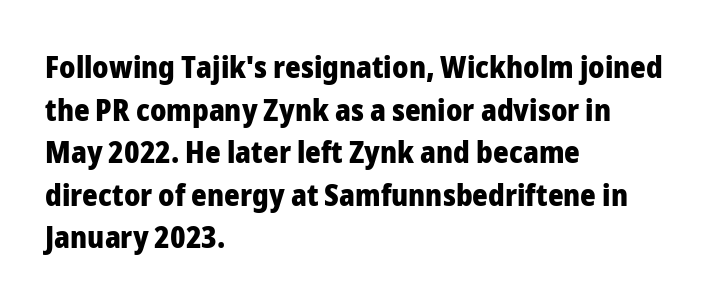
Does the leading feel generous? No, just average. The passage shown has conventional tracking throughout. Grotesque or geometric, the face here clearly has no serifs. Teacher's note: observe the even left margin — that is flush-left alignment. As a designer I'd log this as weight 700, bold. Underline: absent.
